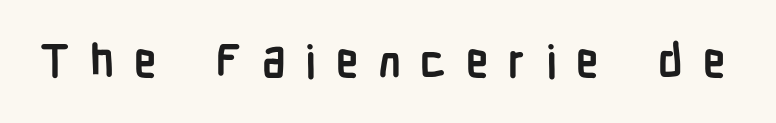
The image shows 45 px semibold, condensed sans-serif type, upright; set unusually wide letter spacing (+0.44 em), not underlined; low stroke contrast and a medium x-height.
